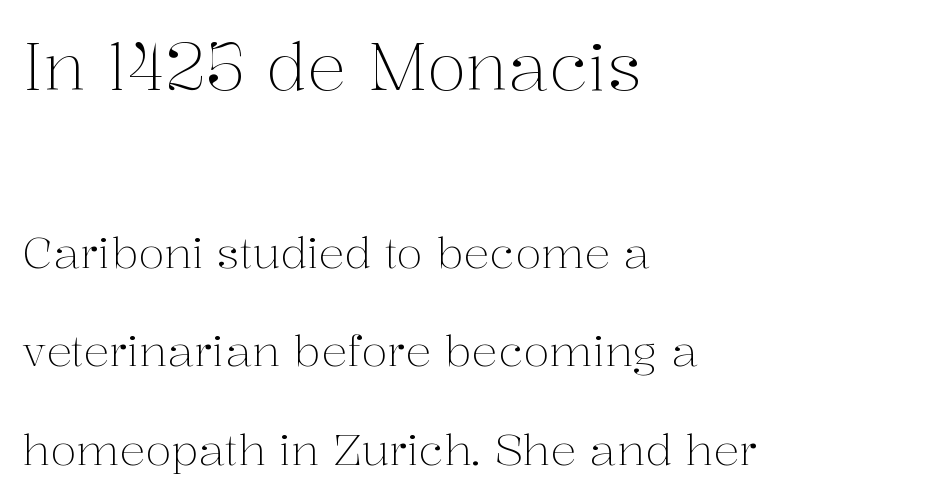
{"serif": "yes", "italic": "no", "bold": "no", "weight": "light", "width": "normal", "stroke_contrast": "medium", "x_height": "medium", "monospaced": "no", "underline": "no", "align": "left", "line_spacing": "loose", "line_spacing_ratio": 2.29, "letter_spacing": "normal", "letter_spacing_em": 0.0, "larger_block": "first", "size_ratio": 1.51, "glyph_px": 65}
